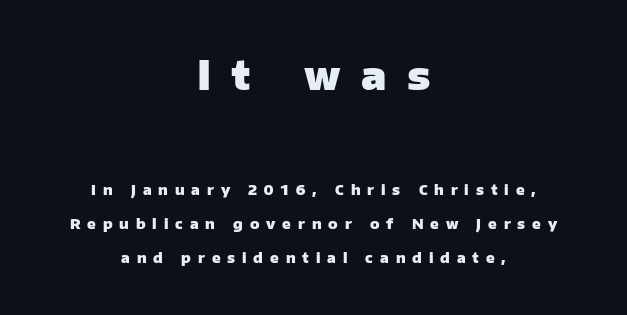
The image shows 41 px heavy sans-serif type, upright; set centered, loose line spacing (2.44x), unusually wide letter spacing (+0.49 em), not underlined; the first (top) block is 2.93x larger; low stroke contrast and a medium x-height.
